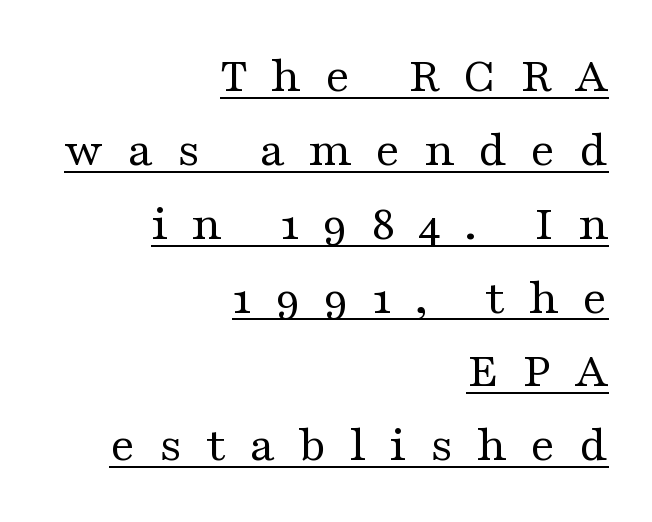
Look at the bottom of the vertical strokes: they flare into serifs here. Alignment: flush right. There is plenty of visible air inserted between adjacent glyphs. Leading matches the norm, producing a regular column. The glyphs are accompanied by a horizontal stroke just below them. Posture: vertical.
